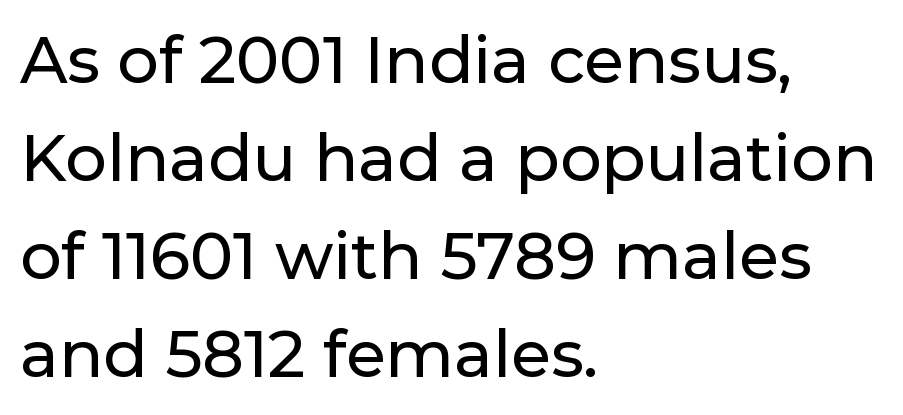
The image shows 65 px sans-serif type, upright; set left-aligned, normal line spacing (1.51x), normal letter spacing, not underlined; low stroke contrast and a medium x-height.
